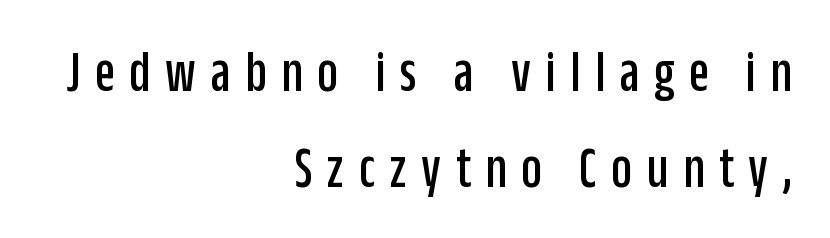
Q: Is the text italic (slanted)? A: No, it is upright.
Q: Is the typeface a serif or a sans-serif typeface? A: Sans-serif.
Q: Is the text underlined? A: No.
Q: How is the paragraph aligned? A: Right-aligned.
Q: Is the spacing between letters normal or unusually wide? A: Unusually wide.
Q: Is the spacing between lines tight, normal or loose? A: Normal.
Q: Width (condensed, normal, or wide)? A: Condensed.
Q: Stroke contrast? A: Low.
Q: x-height? A: Large.
Q: Monospaced? A: No.
